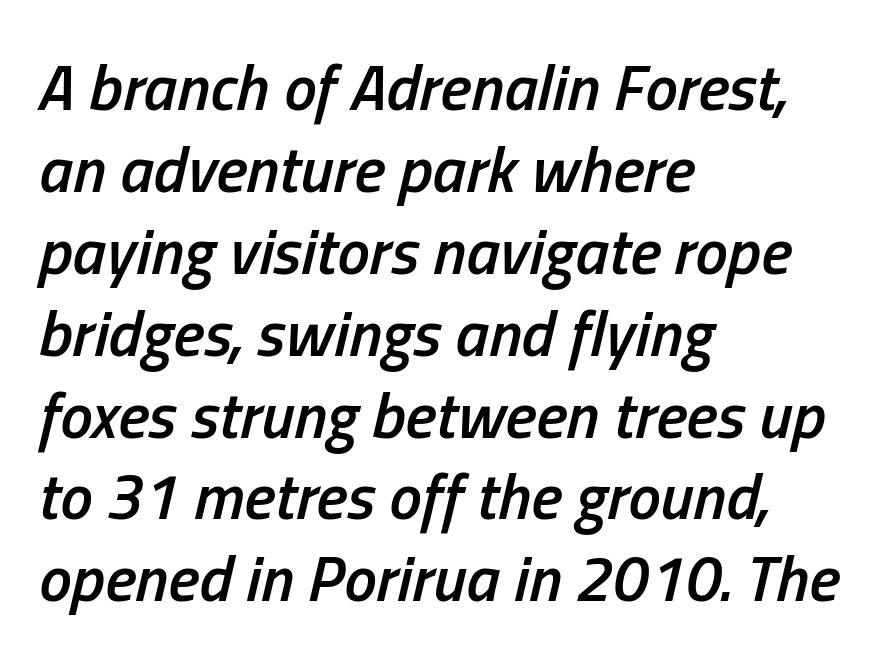
{"italic": "yes", "lean": "right", "slant_degrees": 13, "bold": "semi", "weight": "semibold", "width": "condensed", "stroke_contrast": "low", "x_height": "medium", "monospaced": "no", "underline": "no", "align": "left", "line_spacing": "normal", "line_spacing_ratio": 1.26, "letter_spacing": "normal", "letter_spacing_em": 0.0, "glyph_px": 65}
